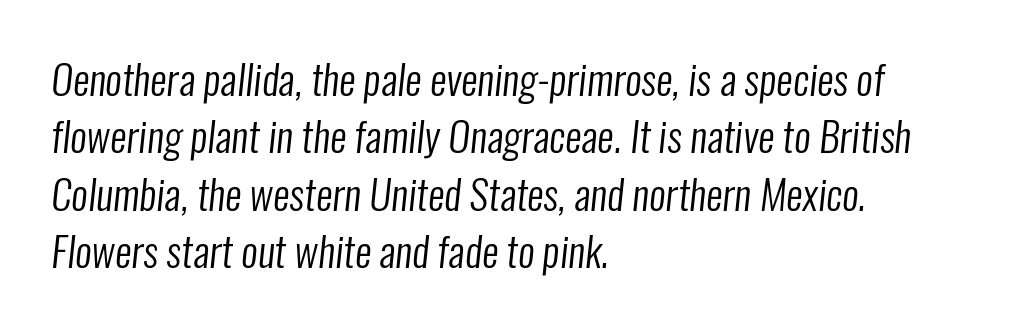
Here the designer chose a conventional face with non-uniform glyph widths. Casual observation: everything's shoved over to the left. Line spacing here is normal. Compared with typical body copy, the letter spacing here is the same. The specimen omits any rule beneath the text block's lines. Weight class: somewhere from thin through regular.
